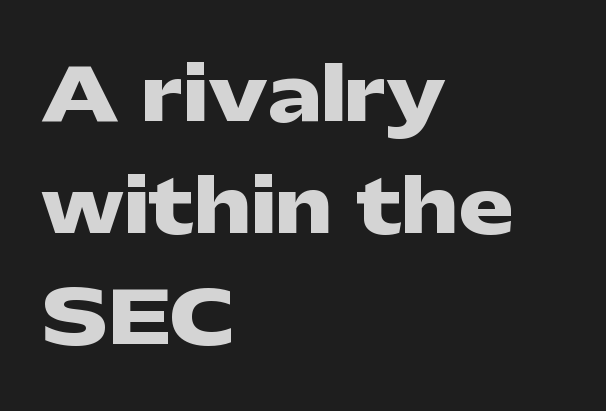
Nobody drew a line under any word here. Is there much room between lines? A standard amount, neither cramped nor airy. Tall strokes in this sample are plumb rather than angled. You'd pick this weight for a headline — it's a proper bold. Proportional: the letters do not fall into vertical columns. Glyph-to-glyph distance matches everyday printed text.
